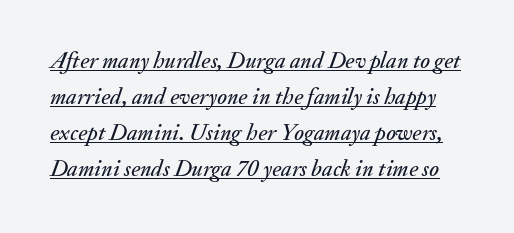
Q: Is the text italic (slanted)? A: Yes, it leans right by about 20 degrees.
Q: Is the text underlined? A: Yes.
Q: Is the spacing between letters normal or unusually wide? A: Normal.
Q: Is the spacing between lines tight, normal or loose? A: Normal.
